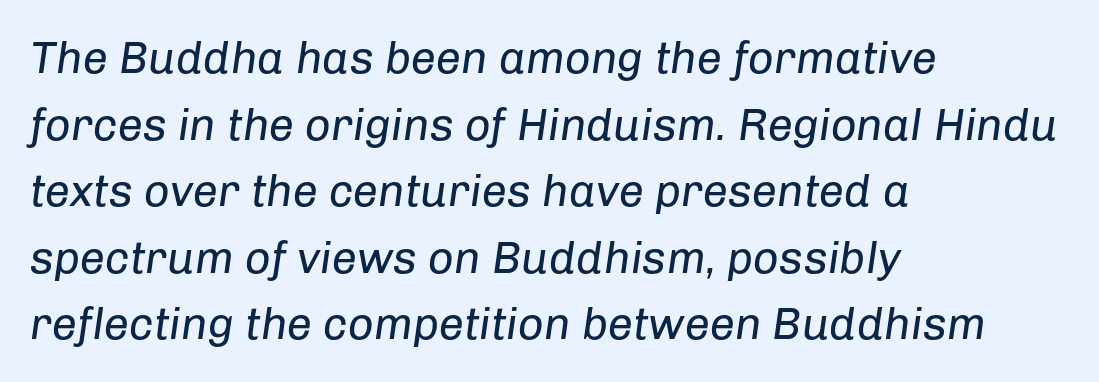
Q: Is the text bold? A: No.
Q: Is the text italic (slanted)? A: Yes, it leans right by about 8 degrees.
Q: Is the text underlined? A: No.
Q: How is the paragraph aligned? A: Left-aligned.
Q: Is the spacing between letters normal or unusually wide? A: Normal.
Q: Is the spacing between lines tight, normal or loose? A: Normal.
Q: Width (condensed, normal, or wide)? A: Normal.
Q: Stroke contrast? A: Low.
Q: x-height? A: Medium.
Q: Monospaced? A: No.
